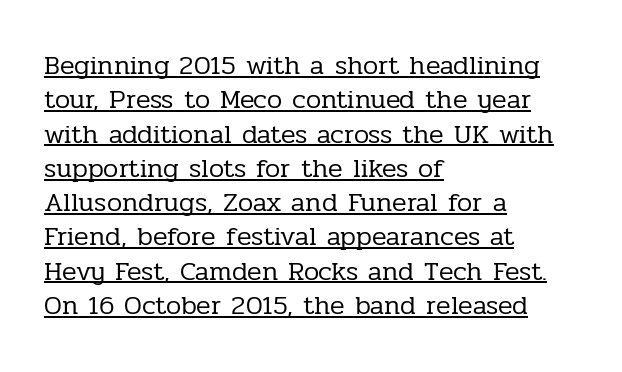
Q: Is the text bold? A: No.
Q: Is the text italic (slanted)? A: No, it is upright.
Q: Is the text underlined? A: Yes.
Q: How is the paragraph aligned? A: Left-aligned.
Q: Is the spacing between letters normal or unusually wide? A: Normal.
Q: Is the spacing between lines tight, normal or loose? A: Normal.
